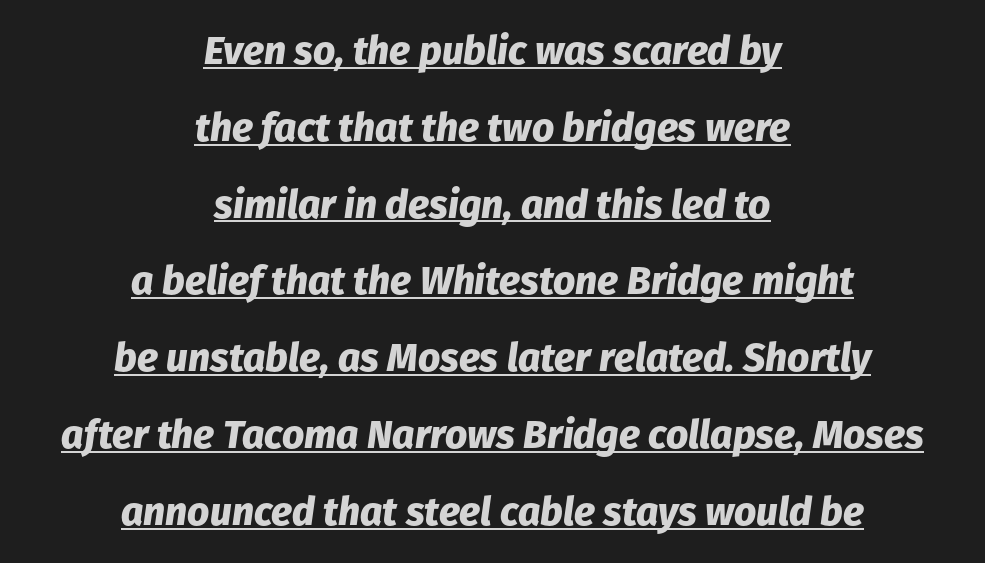
Q: Is the text bold? A: Yes.
Q: Is the text italic (slanted)? A: Yes, it leans right by about 8 degrees.
Q: Is the text underlined? A: Yes.
Q: How is the paragraph aligned? A: Centered.
Q: Is the spacing between letters normal or unusually wide? A: Normal.
Q: Is the spacing between lines tight, normal or loose? A: Loose.
Q: Width (condensed, normal, or wide)? A: Normal.
Q: Stroke contrast? A: Low.
Q: x-height? A: Medium.
Q: Monospaced? A: No.
